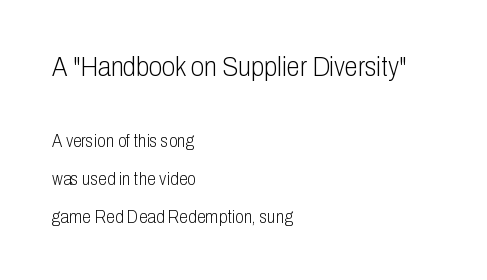
Q: Is the text bold? A: No.
Q: Is the text italic (slanted)? A: No, it is upright.
Q: Is the text underlined? A: No.
Q: How is the paragraph aligned? A: Left-aligned.
Q: Is the spacing between letters normal or unusually wide? A: Normal.
Q: Is the spacing between lines tight, normal or loose? A: Loose.
Q: Which block of text is set in a larger size, the first (top) or the second (bottom)? A: The first (top) one.
